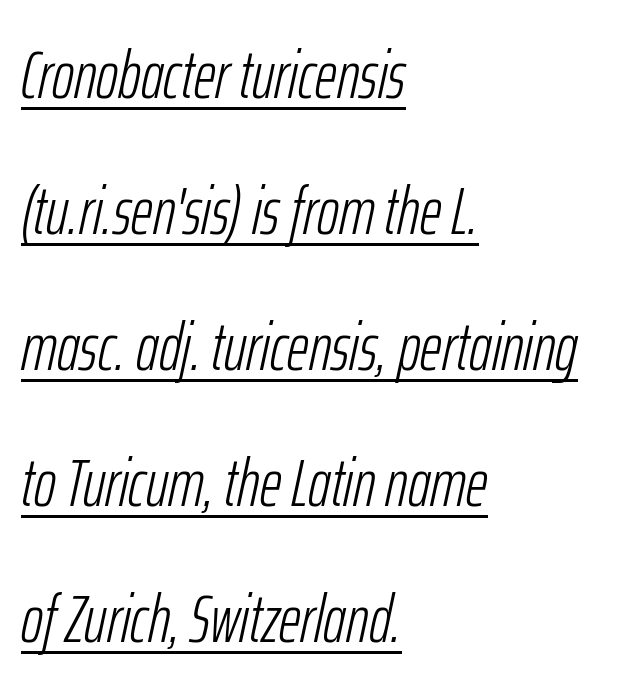
The image shows 67 px light, condensed type, italic (leaning right); set left-aligned, loose line spacing (2.03x), normal letter spacing, underlined; low stroke contrast and a medium x-height.
